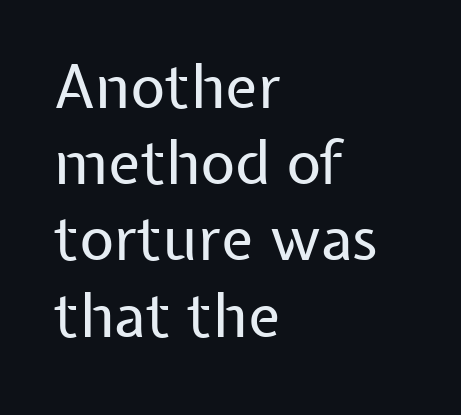
The image shows 60 px regular-weight sans-serif type, upright; set left-aligned, normal line spacing (1.27x), normal letter spacing, not underlined; low stroke contrast and a medium x-height.
